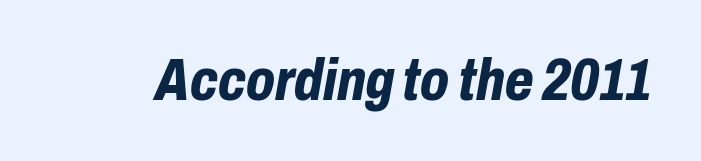
Q: Is the text bold? A: Yes.
Q: Is the text italic (slanted)? A: Yes, it leans right by about 10 degrees.
Q: Is the text underlined? A: No.
Q: Is the spacing between letters normal or unusually wide? A: Normal.
Q: Width (condensed, normal, or wide)? A: Condensed.
Q: Stroke contrast? A: Low.
Q: x-height? A: Medium.
Q: Monospaced? A: No.
